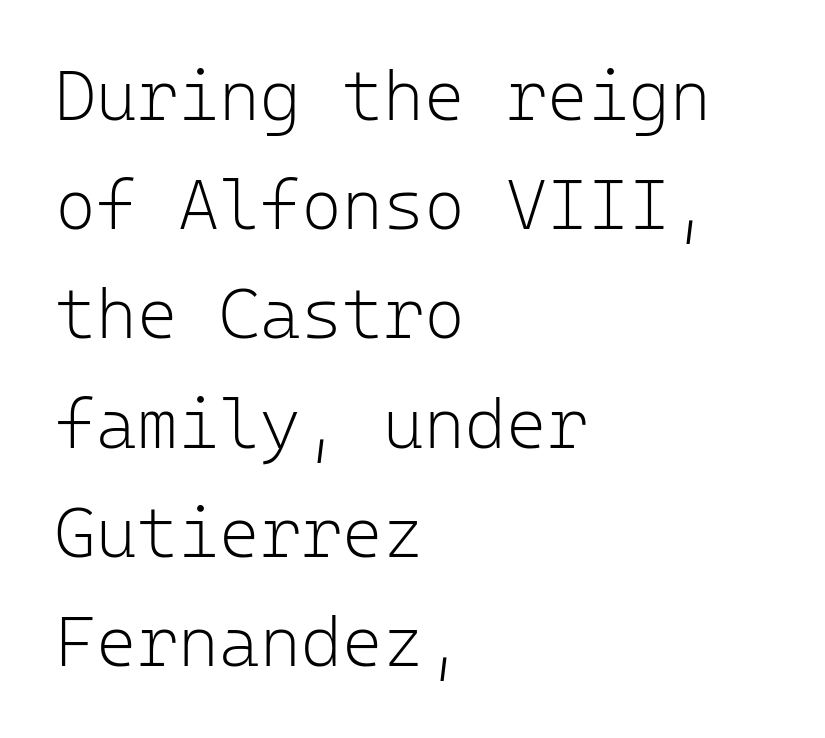
{"serif": "no", "italic": "no", "bold": "no", "weight": "light", "width": "normal", "stroke_contrast": "low", "x_height": "medium", "monospaced": "yes", "underline": "no", "align": "left", "line_spacing": "normal", "line_spacing_ratio": 1.56, "letter_spacing": "normal", "letter_spacing_em": 0.0, "glyph_px": 70}
